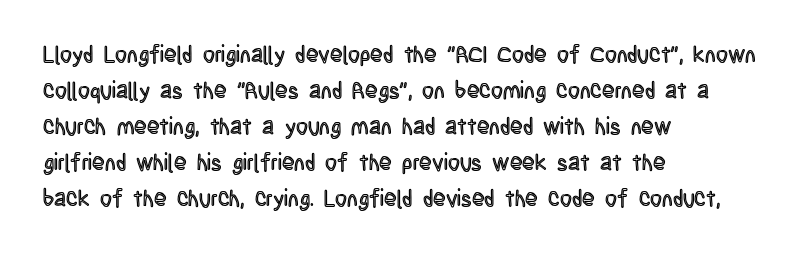
The image shows 23 px text type, upright; set left-aligned, normal line spacing (1.56x), normal letter spacing, not underlined.
